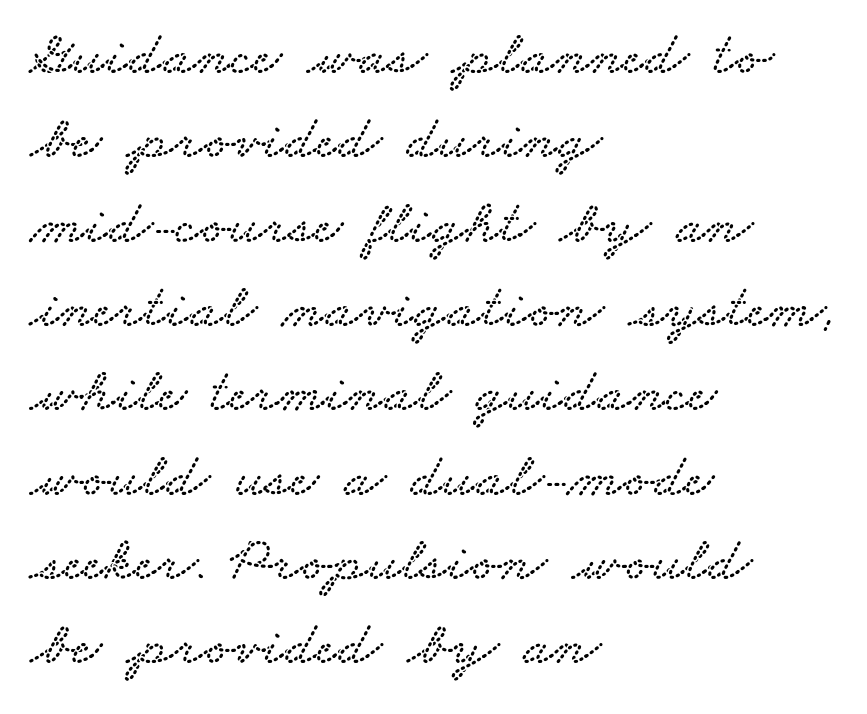
The image shows 62 px wide serif type; set left-aligned, normal line spacing (1.36x), normal letter spacing, not underlined; low stroke contrast and a small x-height.
